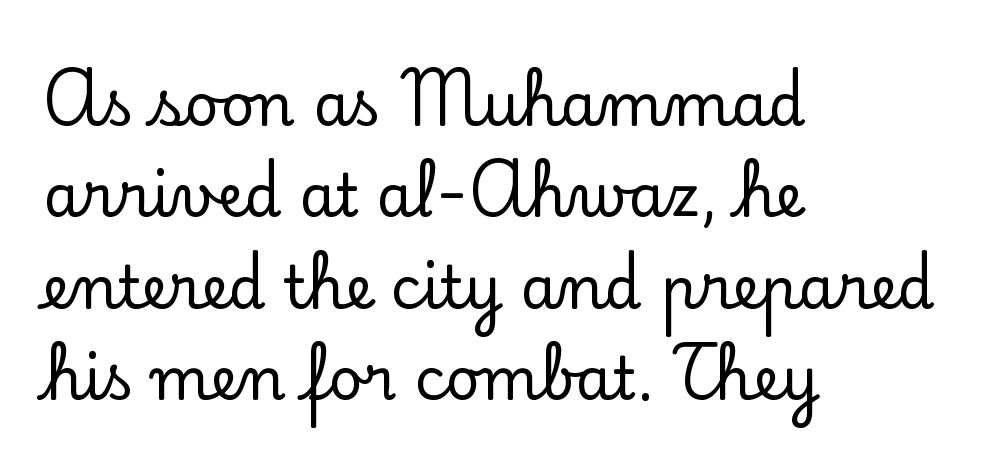
Q: Is the text italic (slanted)? A: No, it is upright.
Q: Is the typeface a serif or a sans-serif typeface? A: Serif.
Q: Is the text underlined? A: No.
Q: How is the paragraph aligned? A: Left-aligned.
Q: Is the spacing between letters normal or unusually wide? A: Normal.
Q: Is the spacing between lines tight, normal or loose? A: Normal.
Q: Width (condensed, normal, or wide)? A: Normal.
Q: Stroke contrast? A: Low.
Q: x-height? A: Small.
Q: Monospaced? A: No.
